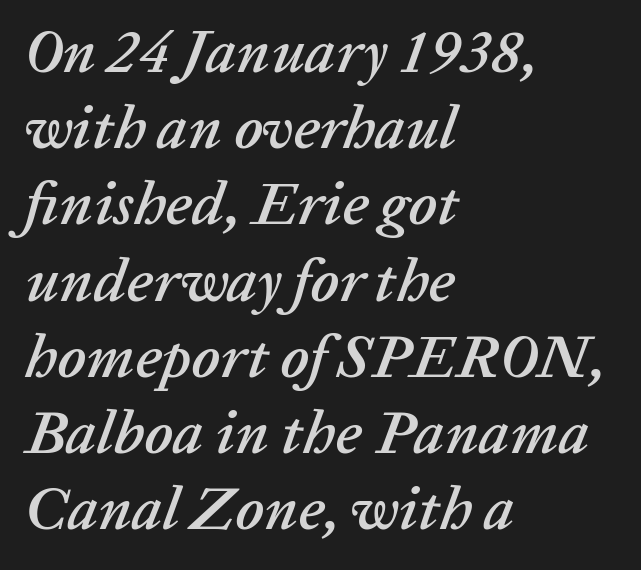
{"italic": "yes", "lean": "right", "slant_degrees": 20, "width": "normal", "stroke_contrast": "low", "x_height": "medium", "monospaced": "no", "underline": "no", "align": "left", "line_spacing": "normal", "line_spacing_ratio": 1.25, "letter_spacing": "normal", "letter_spacing_em": 0.0, "glyph_px": 61}
